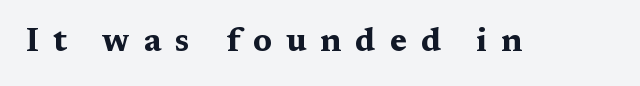
{"serif": "yes", "italic": "no", "bold": "yes", "weight": "bold", "width": "wide", "stroke_contrast": "medium", "x_height": "medium", "monospaced": "no", "underline": "no", "letter_spacing": "wide", "letter_spacing_em": 0.42, "glyph_px": 33}
